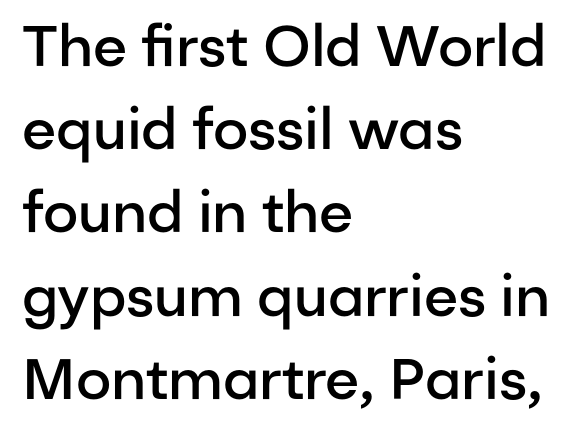
Posture: straight, roman, zero tilt. One-word summary of the alignment: left. Clear beneath every line of the passage. Is this a fixed-width face? No — the glyphs have proportional, varying widths. Caption: standard tracking, unaltered.
